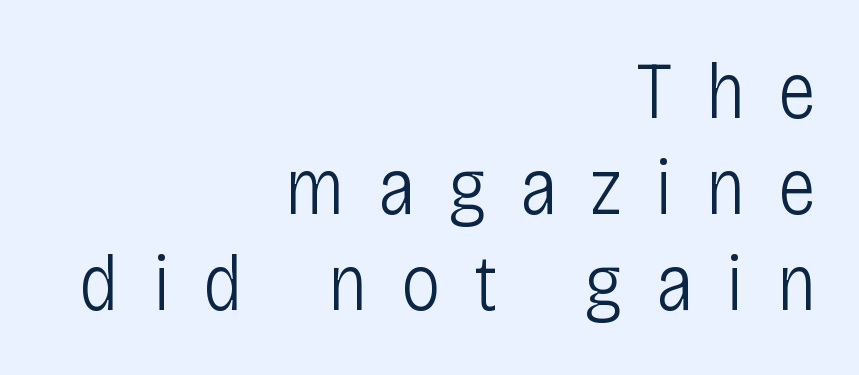
The image shows 80 px light, condensed sans-serif type, upright; set right-aligned, line spacing 1.2x, unusually wide letter spacing (+0.42 em), not underlined; low stroke contrast and a large x-height.
